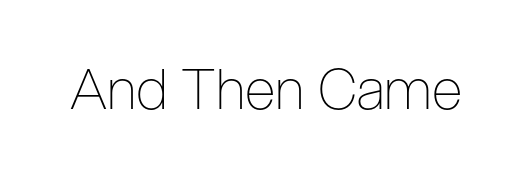
Spacing verdict: proportional, widths tailored to each character. Notice how the stems are strictly vertical — no italics here. The strip under each line holds only bare page. In terms of letterform style, serifs are entirely absent.
